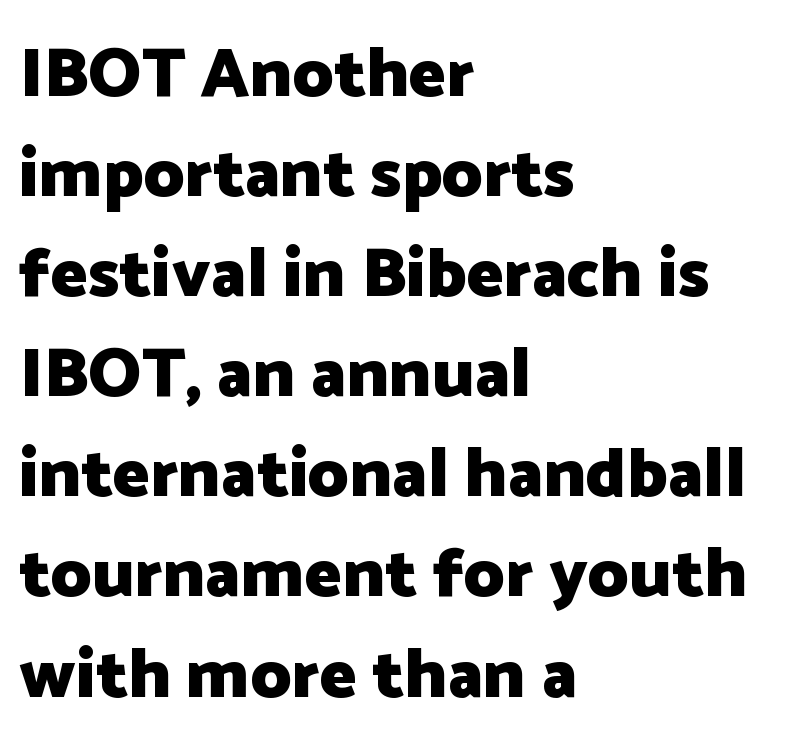
The image shows 70 px heavy sans-serif type, upright; set left-aligned, normal line spacing (1.43x), normal letter spacing, not underlined; low stroke contrast and a medium x-height.
